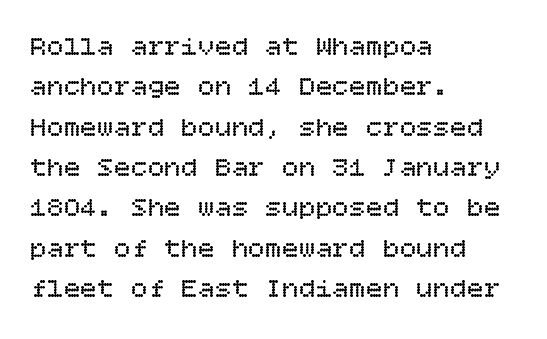
{"italic": "no", "bold": "no", "weight": "regular", "width": "normal", "stroke_contrast": "low", "x_height": "large", "underline": "no", "align": "left", "line_spacing": "normal", "line_spacing_ratio": 1.44, "letter_spacing": "normal", "letter_spacing_em": 0.0, "glyph_px": 28}
